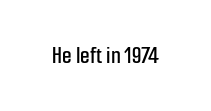
Q: Is the text italic (slanted)? A: No, it is upright.
Q: Is the text underlined? A: No.
Q: Is the spacing between letters normal or unusually wide? A: Normal.
